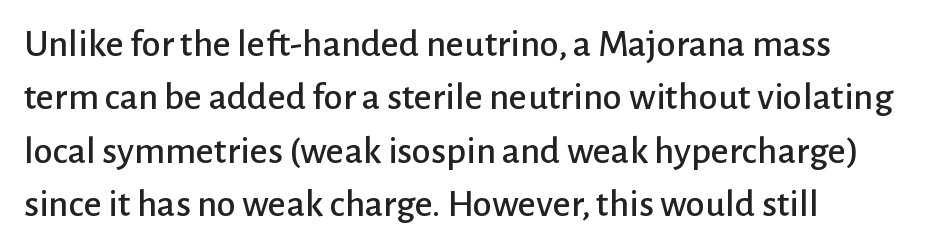
The image shows 39 px sans-serif type, upright; set normal line spacing (1.37x), normal letter spacing, not underlined; low stroke contrast and a medium x-height.
